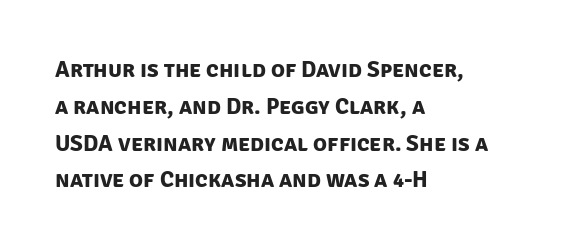
{"bold": "yes", "underline": "no", "align": "left", "line_spacing": "normal", "line_spacing_ratio": 1.6, "letter_spacing": "normal", "letter_spacing_em": 0.0, "glyph_px": 23}
